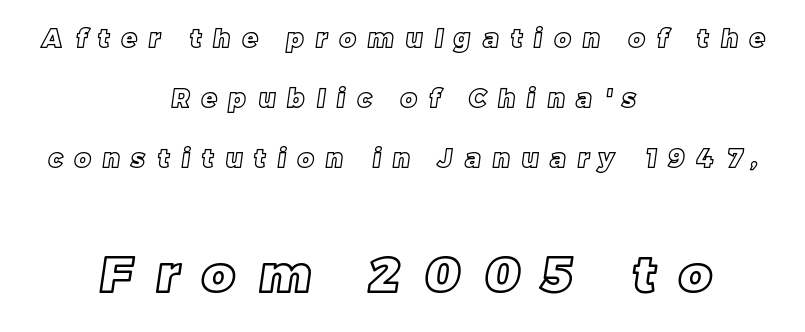
Q: Is the text underlined? A: No.
Q: How is the paragraph aligned? A: Centered.
Q: Is the spacing between letters normal or unusually wide? A: Unusually wide.
Q: Is the spacing between lines tight, normal or loose? A: Loose.
Q: Which block of text is set in a larger size, the first (top) or the second (bottom)? A: The second (bottom) one.
Q: Width (condensed, normal, or wide)? A: Normal.
Q: x-height? A: Large.
Q: Monospaced? A: No.
